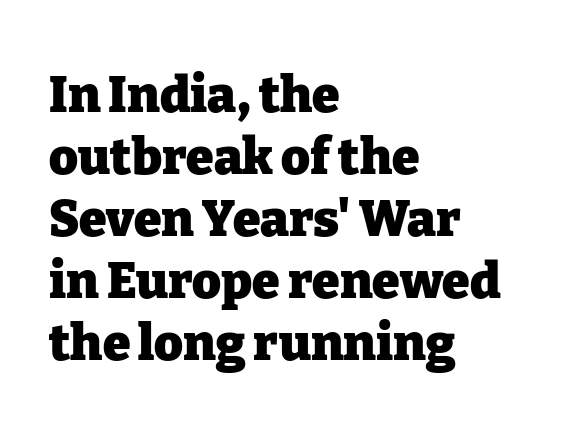
{"serif": "yes", "italic": "no", "bold": "yes", "weight": "heavy", "width": "normal", "stroke_contrast": "low", "x_height": "medium", "monospaced": "no", "underline": "no", "align": "left", "line_spacing_ratio": 1.24, "letter_spacing": "normal", "letter_spacing_em": 0.0, "glyph_px": 50}
